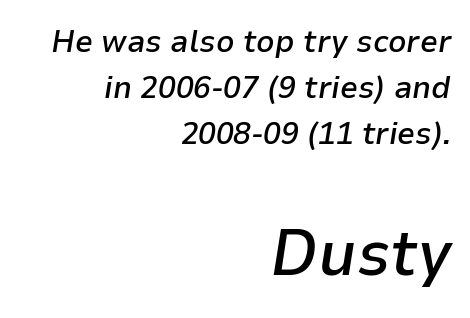
Q: Is the text bold? A: Semi-bold.
Q: Is the text italic (slanted)? A: Yes, it leans right by about 9 degrees.
Q: Is the text underlined? A: No.
Q: How is the paragraph aligned? A: Right-aligned.
Q: Is the spacing between letters normal or unusually wide? A: Normal.
Q: Is the spacing between lines tight, normal or loose? A: Normal.
Q: Which block of text is set in a larger size, the first (top) or the second (bottom)? A: The second (bottom) one.
Q: Width (condensed, normal, or wide)? A: Normal.
Q: Stroke contrast? A: Low.
Q: x-height? A: Medium.
Q: Monospaced? A: No.
